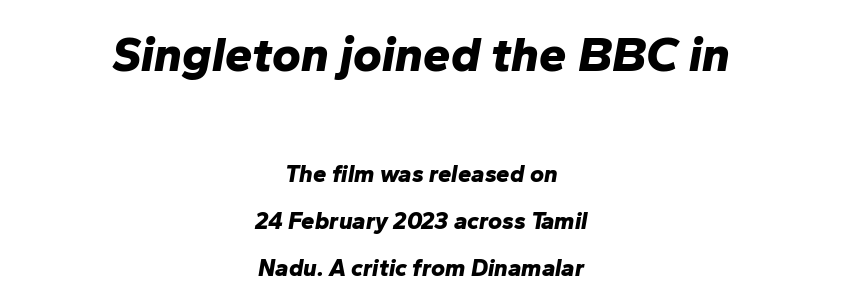
The image shows 49 px bold type, italic (leaning right); set centered, loose line spacing (1.96x), normal letter spacing, not underlined; the first (top) block is 2.04x larger; low stroke contrast and a medium x-height.
